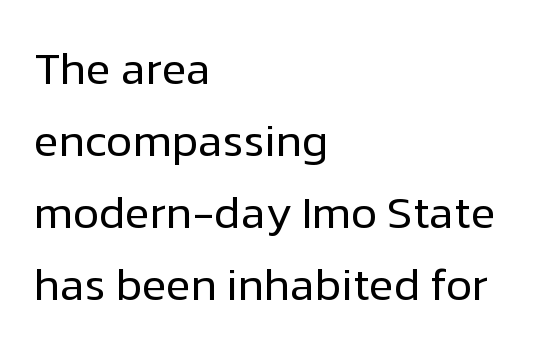
No italicization has been applied; the sample stays upright. The tracking reads as untouched default to a designer's eye. Beneath every word, the page is bare. The letters carry no serifs — their stems end cleanly without finishing strokes.
